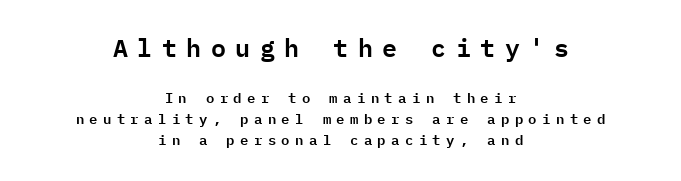
The block of text has a typical density, with ordinary space between rows. The horizontal fit of the characters is loose and conspicuously gappy. The axis of the letterforms is exactly vertical. Visually the block forms a symmetrical silhouette, jagged on both flanks. Honestly, there is no underline to notice here at all. Top chunk: large. Bottom chunk: small.
